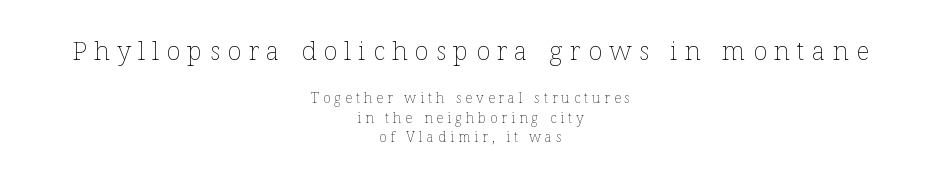
{"italic": "no", "bold": "no", "underline": "no", "align": "center", "line_spacing": "normal", "line_spacing_ratio": 1.37, "letter_spacing": "wide", "letter_spacing_em": 0.28, "larger_block": "first", "size_ratio": 1.86, "glyph_px": 26}
